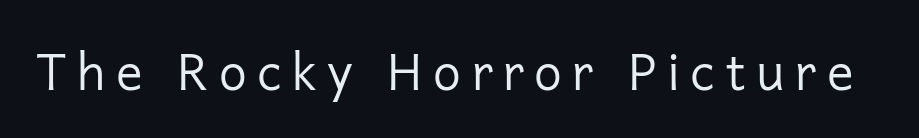
Descenders hang freely into open space. Is this a heavy cut? Hardly; it is regular or lighter. Honestly, the letter spacing is so wide it's the main thing you notice. Unlike a traditional serif, this face leaves its strokes unadorned. Proportional: the letters do not fall into vertical columns. In terms of posture, this sample is upright.
